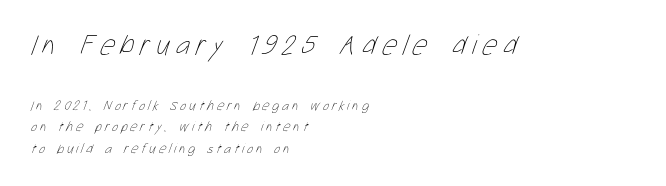
The image shows 29 px thin, condensed type; set left-aligned, normal line spacing (1.54x), unusually wide letter spacing (+0.21 em), not underlined; the first (top) block is 2.07x larger; low stroke contrast and a medium x-height.
